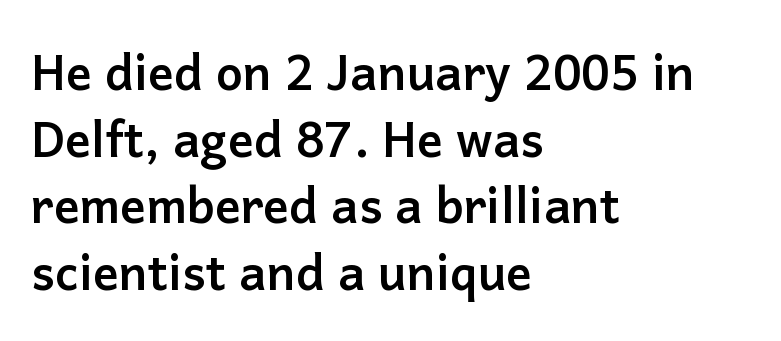
The image shows 48 px semibold sans-serif type, upright; set left-aligned, normal line spacing (1.39x), normal letter spacing, not underlined; low stroke contrast and a medium x-height.
